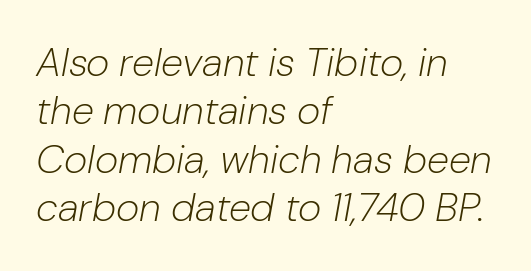
The image shows 40 px light type, italic (leaning right); set left-aligned, line spacing 1.21x, normal letter spacing, not underlined; low stroke contrast and a medium x-height.
